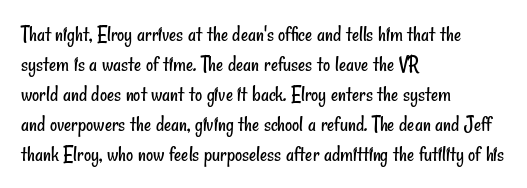
The image shows 22 px text type; set left-aligned, normal line spacing (1.36x), normal letter spacing, not underlined.
